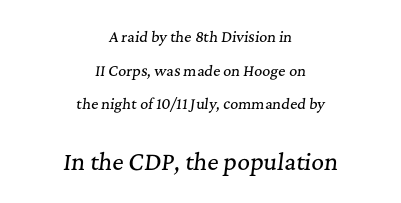
The image shows 22 px text type, italic (leaning right); set centered, loose line spacing (2.41x), normal letter spacing, not underlined; the second (bottom) block is 1.57x larger.
